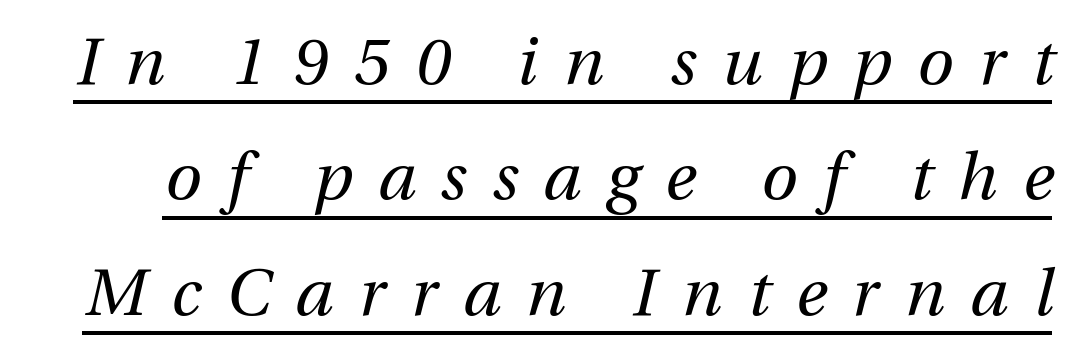
The image shows 66 px regular-weight type, italic (leaning right); set line spacing 1.75x, unusually wide letter spacing (+0.39 em), underlined; medium stroke contrast and a medium x-height.
